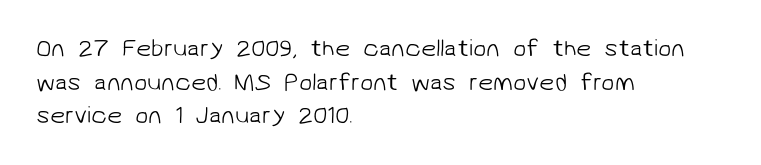
{"bold": "no", "underline": "no", "align": "left", "line_spacing": "normal", "line_spacing_ratio": 1.4, "letter_spacing": "normal", "letter_spacing_em": 0.0, "glyph_px": 24}
